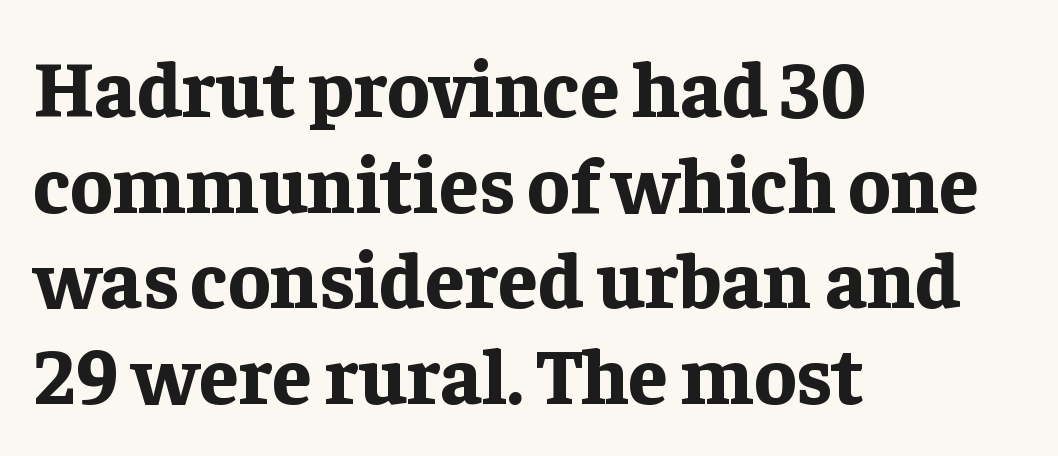
This sample has the flowing, uneven cadence of proportional lettering. Beneath every word, the page is bare. There is no visible air inserted between adjacent glyphs. Where is the straight margin? On the left.
